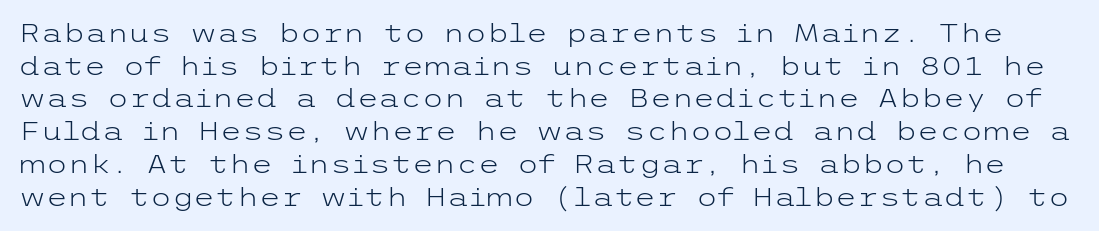
Q: Is the text bold? A: No.
Q: Is the text italic (slanted)? A: No, it is upright.
Q: Is the text underlined? A: No.
Q: Is the spacing between letters normal or unusually wide? A: Normal.
Q: Is the spacing between lines tight, normal or loose? A: Normal.
